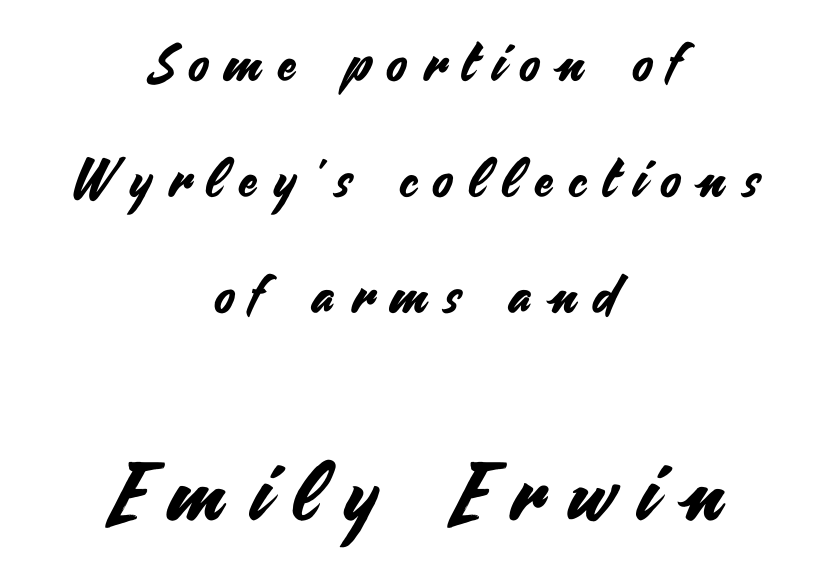
The image shows 80 px sans-serif type; set centered, loose line spacing (2.19x), unusually wide letter spacing (+0.31 em), not underlined; the second (bottom) block is 1.51x larger; medium stroke contrast and a small x-height.
